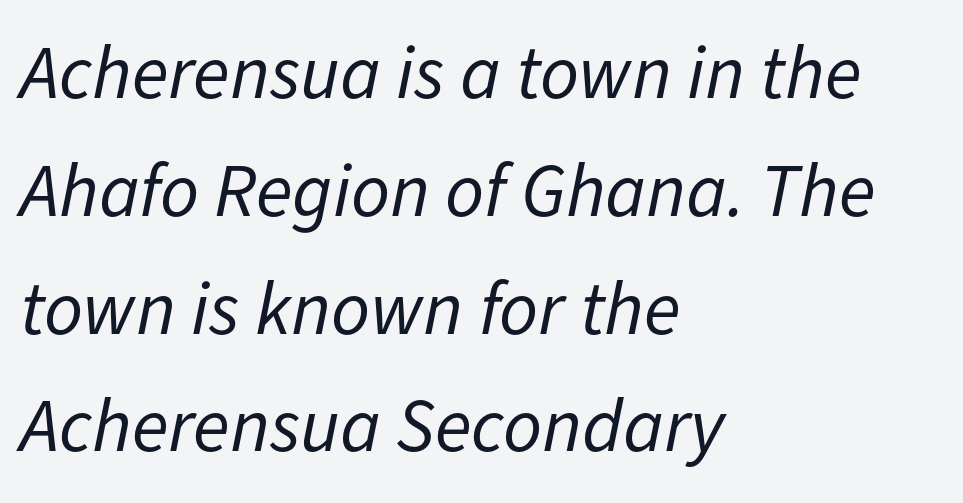
Nobody drew a line under any word here. The lines are quadded left. These lines are rendered in a variable-pitch font. The characters are drawn with everyday or finer stroke widths. Yep, that's italic — everything's leaning. Each word holds together tightly as a unit, with standard inter-letter gaps.
